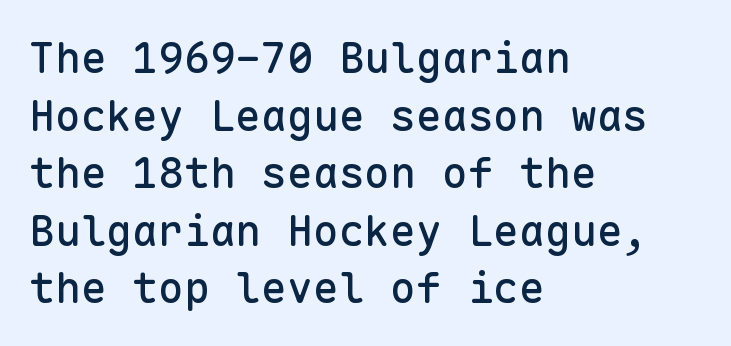
Fixed-width glyphs throughout — classic coding-font behaviour. Bare-footed words on every line. Caption: standard tracking, unaltered. Notice how descenders clear the ascenders below comfortably — that's standard leading. A typesetter would mark this as roman, not italic. A typesetter would label this face a sans.
